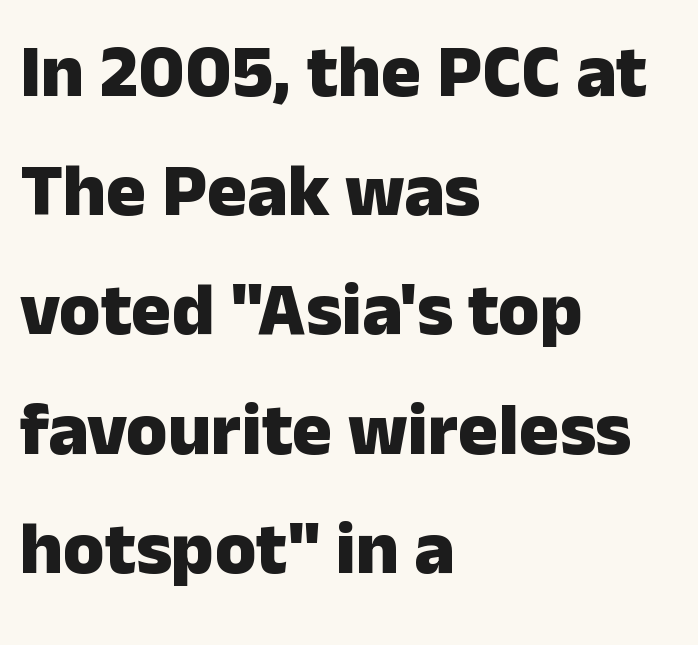
The image shows 75 px heavy sans-serif type, upright; set left-aligned, normal line spacing (1.59x), normal letter spacing, not underlined; low stroke contrast and a medium x-height.
